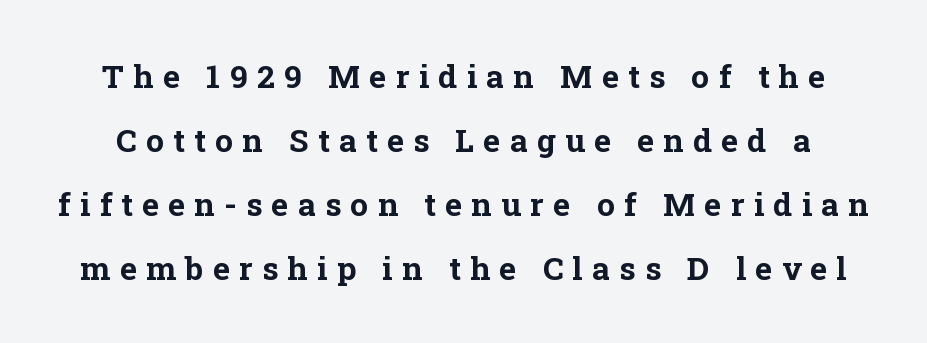
Q: Is the text bold? A: Yes.
Q: Is the text italic (slanted)? A: No, it is upright.
Q: Is the typeface a serif or a sans-serif typeface? A: Serif.
Q: Is the text underlined? A: No.
Q: Is the spacing between letters normal or unusually wide? A: Unusually wide.
Q: Is the spacing between lines tight, normal or loose? A: Loose.
Q: Width (condensed, normal, or wide)? A: Normal.
Q: Stroke contrast? A: Low.
Q: x-height? A: Medium.
Q: Monospaced? A: No.
